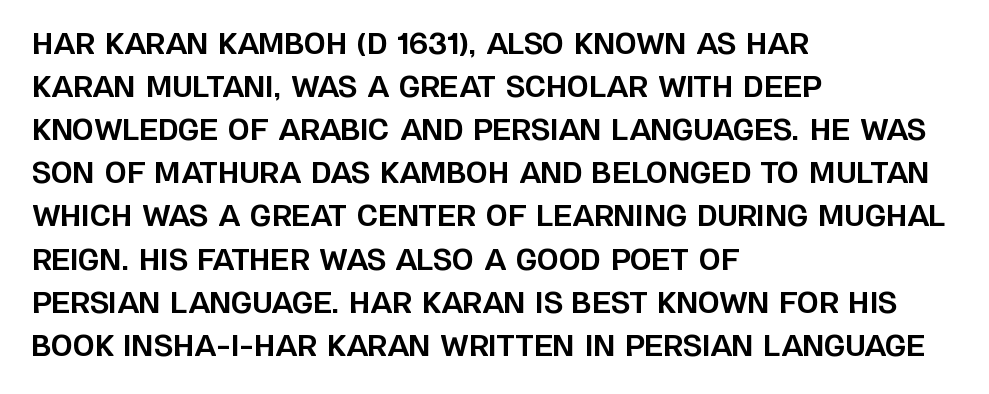
Q: Is the text bold? A: Yes.
Q: Is the text italic (slanted)? A: No, it is upright.
Q: Is the typeface a serif or a sans-serif typeface? A: Sans-serif.
Q: Is the text underlined? A: No.
Q: How is the paragraph aligned? A: Left-aligned.
Q: Is the spacing between letters normal or unusually wide? A: Normal.
Q: Is the spacing between lines tight, normal or loose? A: Normal.
Q: Width (condensed, normal, or wide)? A: Normal.
Q: Stroke contrast? A: Low.
Q: x-height? A: Large.
Q: Monospaced? A: No.
